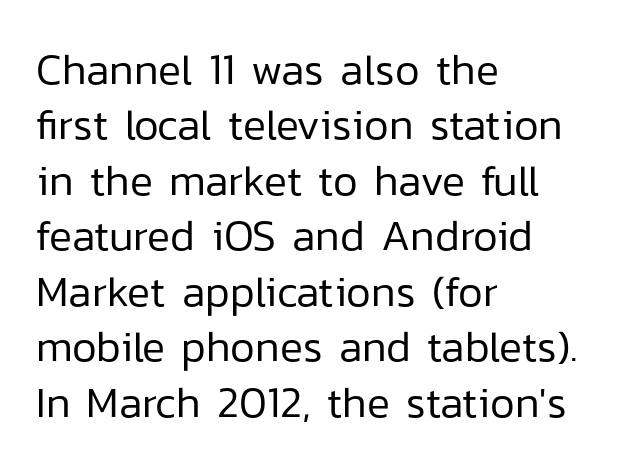
The image shows 43 px regular-weight sans-serif type, upright; set left-aligned, normal line spacing (1.29x), normal letter spacing, not underlined; low stroke contrast and a medium x-height.
